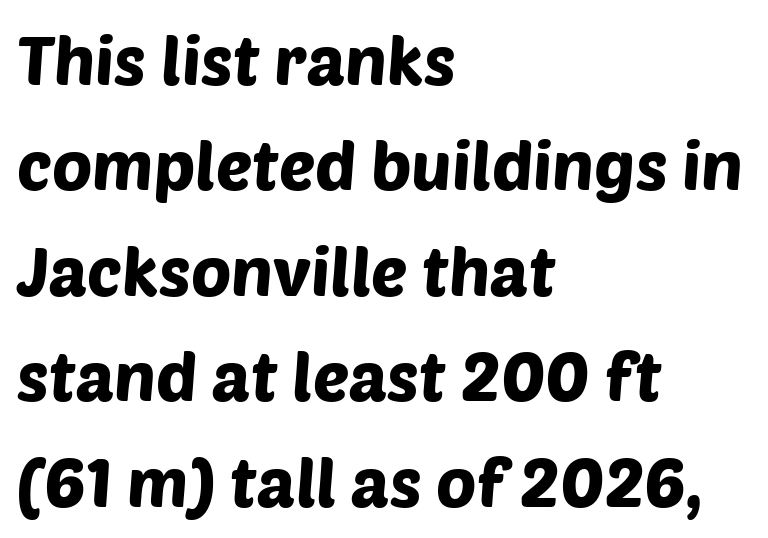
{"serif": "no", "width": "normal", "stroke_contrast": "low", "x_height": "large", "monospaced": "no", "underline": "no", "align": "left", "line_spacing": "normal", "line_spacing_ratio": 1.55, "letter_spacing": "normal", "letter_spacing_em": 0.0, "glyph_px": 68}
